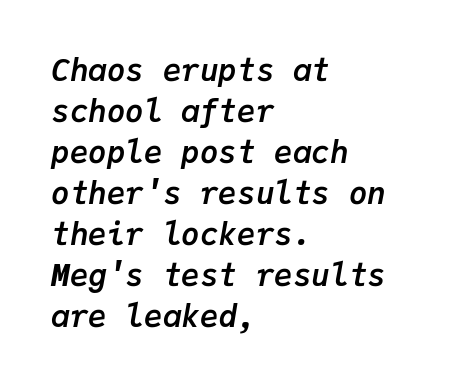
Q: Is the text bold? A: Yes.
Q: Is the text italic (slanted)? A: Yes, it leans right by about 9 degrees.
Q: Is the text underlined? A: No.
Q: How is the paragraph aligned? A: Left-aligned.
Q: Is the spacing between letters normal or unusually wide? A: Normal.
Q: Is the spacing between lines tight, normal or loose? A: Normal.
Q: Width (condensed, normal, or wide)? A: Normal.
Q: Stroke contrast? A: Low.
Q: x-height? A: Medium.
Q: Monospaced? A: Yes.
